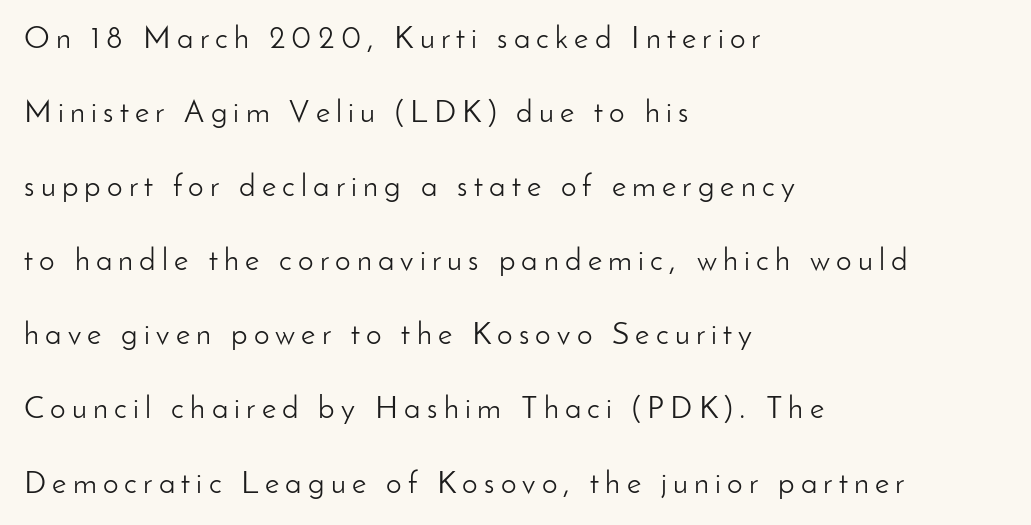
Character widths vary here, with narrow letters taking less room than wide ones. Descenders are the only things crossing below the line. The strokes are not fattened; the text isn't bold. A student would call this left alignment; a typographer would say flush left, rag right. The letters stand upright; this is a roman face.
